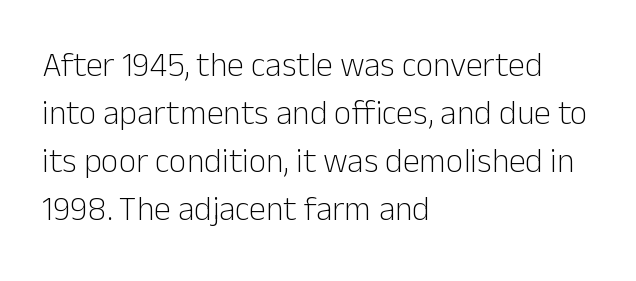
Look at the bottom of the vertical strokes: they stop flat, with no serifs. Just letters on the line, the space beneath them empty. Varying glyph widths throughout — classic text-font behaviour. Left-aligned paragraph, ragged on the right. Short note: letters normally spaced. The typesetting does not lean heavy: it is not bold.
